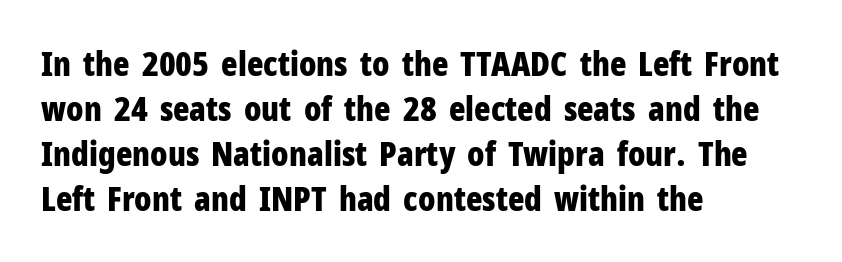
Regarding serifs, this sample does without them. All the whitespace from short lines collects on the right. Unlike italic type, these characters show no tilt at all. Normally led — the rows are evenly, conventionally spaced. The type is set solid horizontally, with unmodified tracking. Check the space under the baseline: it is left empty.
